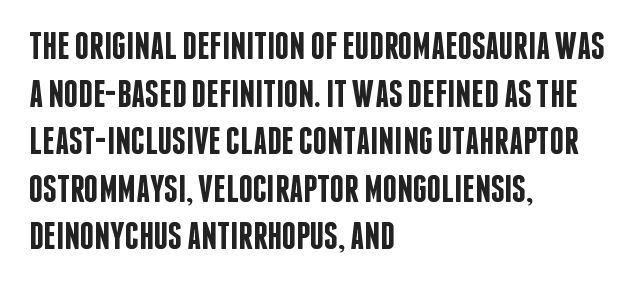
{"serif": "no", "italic": "no", "bold": "semi", "weight": "semibold", "width": "condensed", "stroke_contrast": "low", "x_height": "large", "monospaced": "no", "underline": "no", "align": "left", "line_spacing_ratio": 1.22, "letter_spacing": "normal", "letter_spacing_em": 0.0, "glyph_px": 39}
